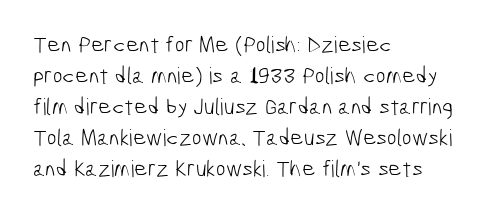
{"bold": "no", "underline": "no", "align": "left", "line_spacing": "normal", "line_spacing_ratio": 1.35, "letter_spacing": "normal", "letter_spacing_em": 0.0, "glyph_px": 23}
